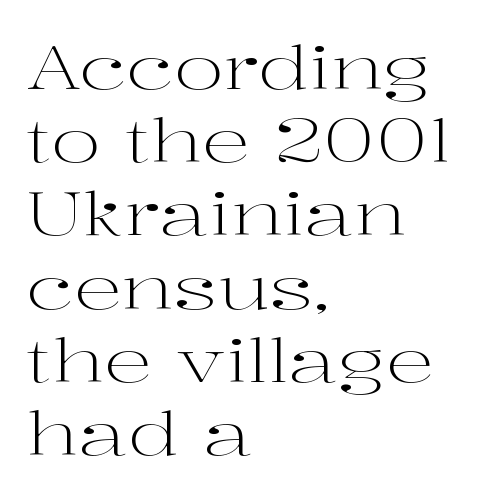
The characters are drawn with everyday or finer stroke widths. Upright lettering throughout. These lines are rendered in a variable-pitch font. Clear beneath every line of the passage.
